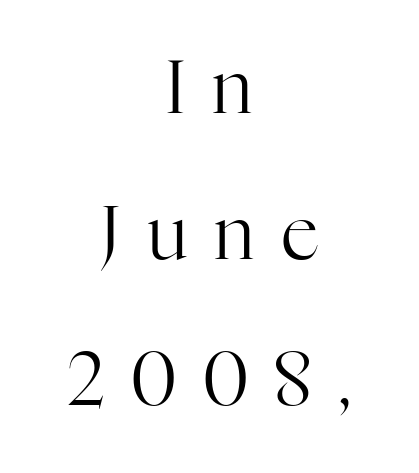
The specimen omits any rule beneath the text block's lines. Stroke mass is kept to a normal reading level or below. Vertically, the passage feels expansive, rows floating well apart. The characters display serif detailing at their extremities.
